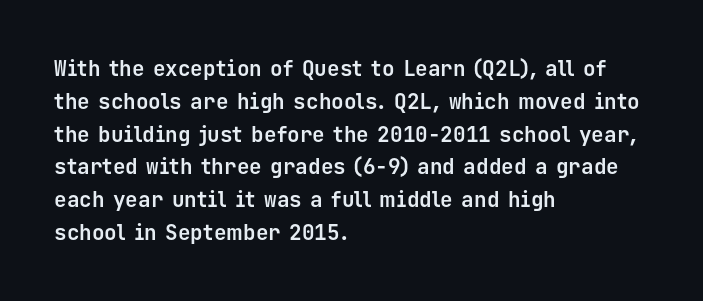
Weight check: bold — yes, fully. This rendering features lettering with no underline. This is the regular roman posture of the typeface. Is there much room between lines? A standard amount, neither cramped nor airy. No extra tracking has been applied to these lines. The rag falls on the right side of this text block.
